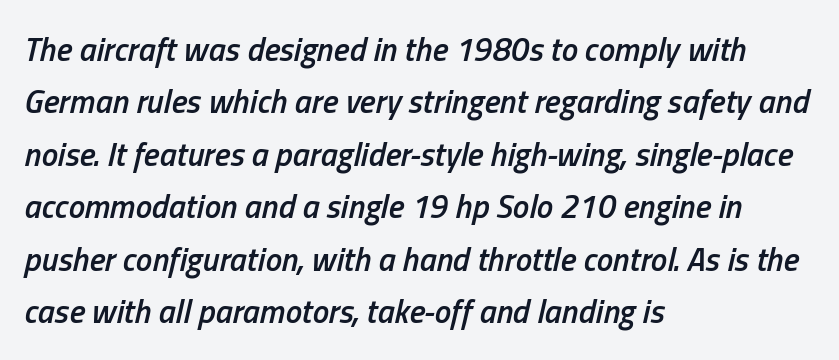
Q: Is the text bold? A: Semi-bold.
Q: Is the text italic (slanted)? A: Yes, it leans right by about 13 degrees.
Q: Is the text underlined? A: No.
Q: How is the paragraph aligned? A: Left-aligned.
Q: Is the spacing between letters normal or unusually wide? A: Normal.
Q: Is the spacing between lines tight, normal or loose? A: Normal.
Q: Width (condensed, normal, or wide)? A: Condensed.
Q: Stroke contrast? A: Low.
Q: x-height? A: Medium.
Q: Monospaced? A: No.
